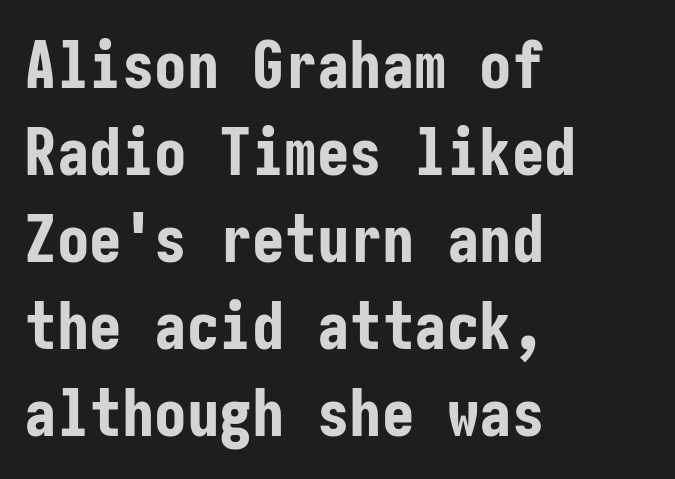
The image shows 65 px bold, condensed sans-serif type, upright; set left-aligned, normal line spacing (1.34x), normal letter spacing, not underlined; low stroke contrast and a medium x-height.
